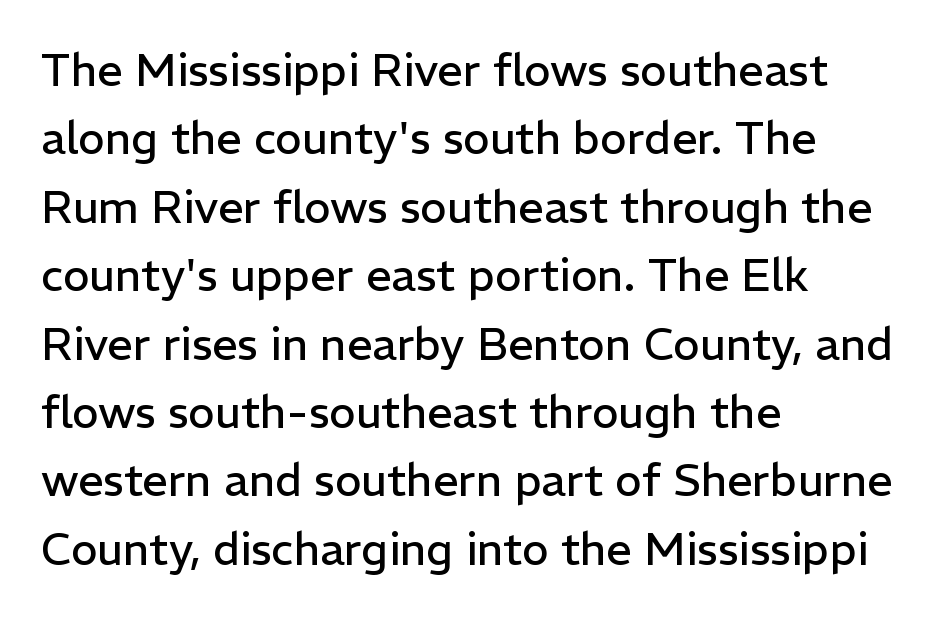
A typesetter would call this proportional, since set widths differ per character. Honestly, there is no underline to notice here at all. Note: no serifs on the glyphs. This rendering uses left alignment, leaving the right contour irregular. The letters stand upright; this is a roman face.
